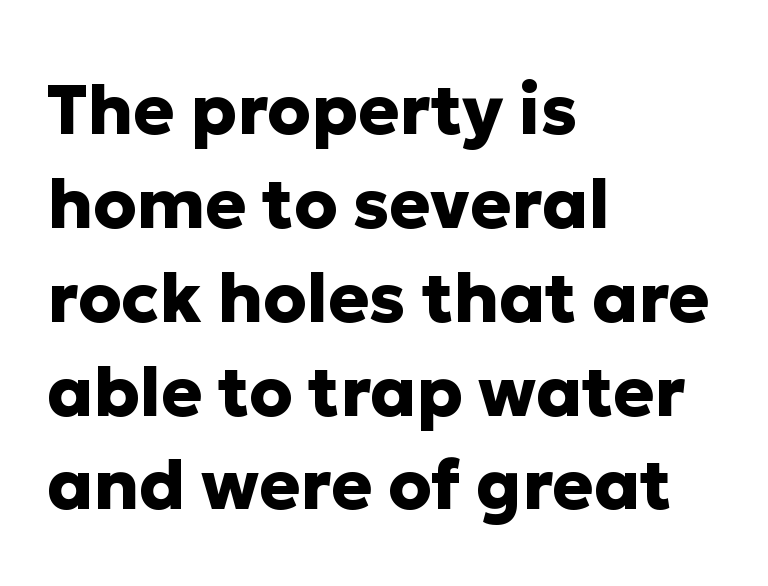
The image shows 69 px heavy sans-serif type, upright; set left-aligned, normal line spacing (1.36x), normal letter spacing, not underlined; low stroke contrast and a medium x-height.
